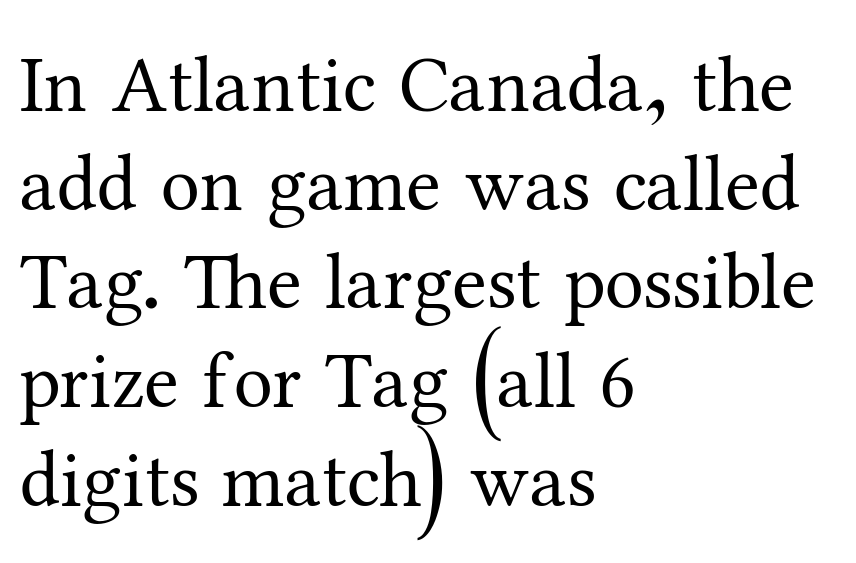
Varying glyph widths throughout — classic text-font behaviour. Clear beneath every line of the passage. The typesetting does not lean heavy: it is not bold. Does extra space separate the letters? No, they use regular spacing. Stroke terminals: seriffed.
